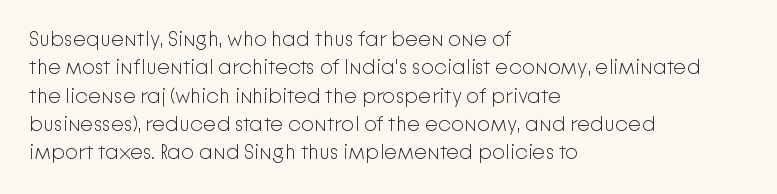
Evenly set lines give the paragraph a standard silhouette. Students, note that the glyphs here touch the page at normal intervals. In terms of posture, this sample is upright. Typeset ragged right — the left edge is the straight one.
